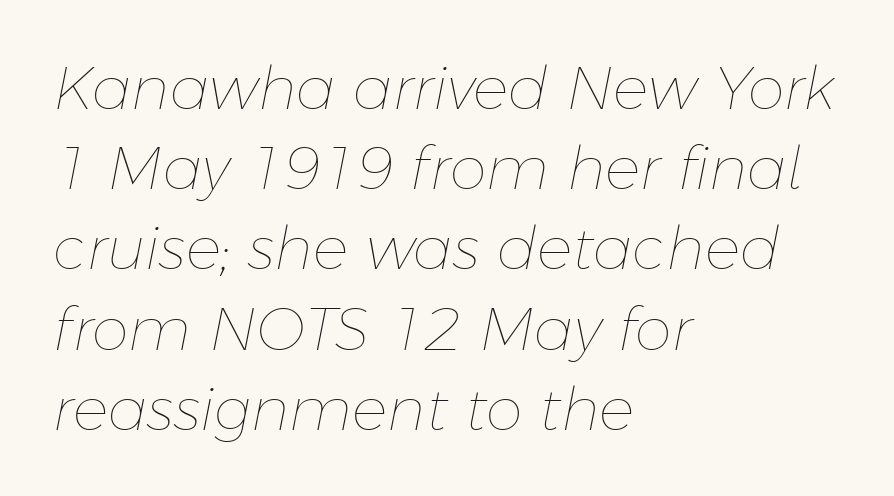
The image shows 59 px thin type, italic (leaning right); set left-aligned, normal line spacing (1.36x), normal letter spacing, not underlined; low stroke contrast and a medium x-height.
